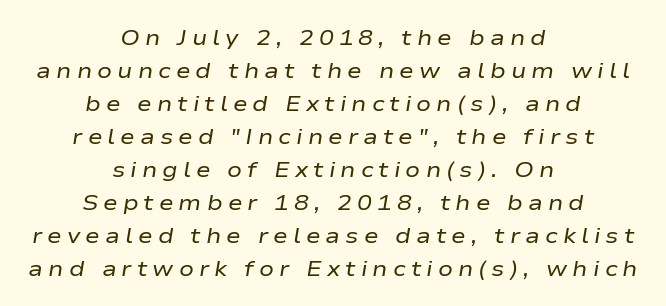
{"italic": "yes", "lean": "right", "slant_degrees": 9, "bold": "no", "underline": "no", "align": "center", "line_spacing": "normal", "line_spacing_ratio": 1.5, "letter_spacing": "wide", "letter_spacing_em": 0.23, "glyph_px": 22}
